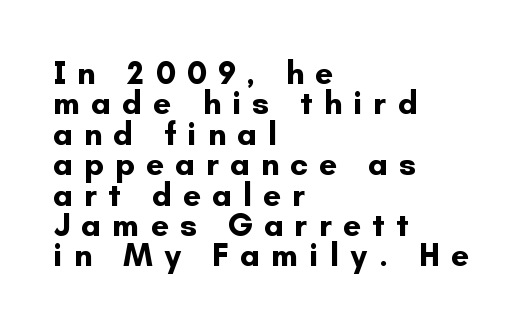
Does extra space separate the letters? Yes, quite a lot of it. Tall strokes in this sample are plumb rather than angled. The lines are quadded left. This is sans-serif lettering, the kind often seen on screens and signage. Varying glyph widths throughout — classic text-font behaviour.
